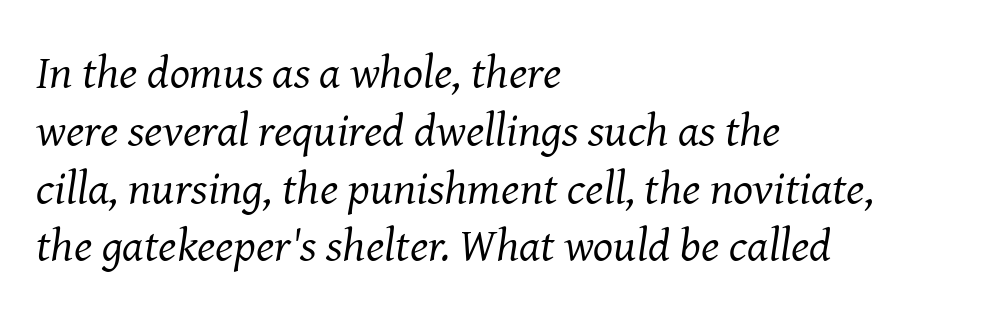
Compared with ordinary roman type, these characters are visibly tilted. The tracking reads as untouched default to a designer's eye. Varying glyph widths throughout — classic text-font behaviour. The weight would be labelled regular, book, light, or lighter still. Just letters on the line, the space beneath them empty. Alignment: flush left.
